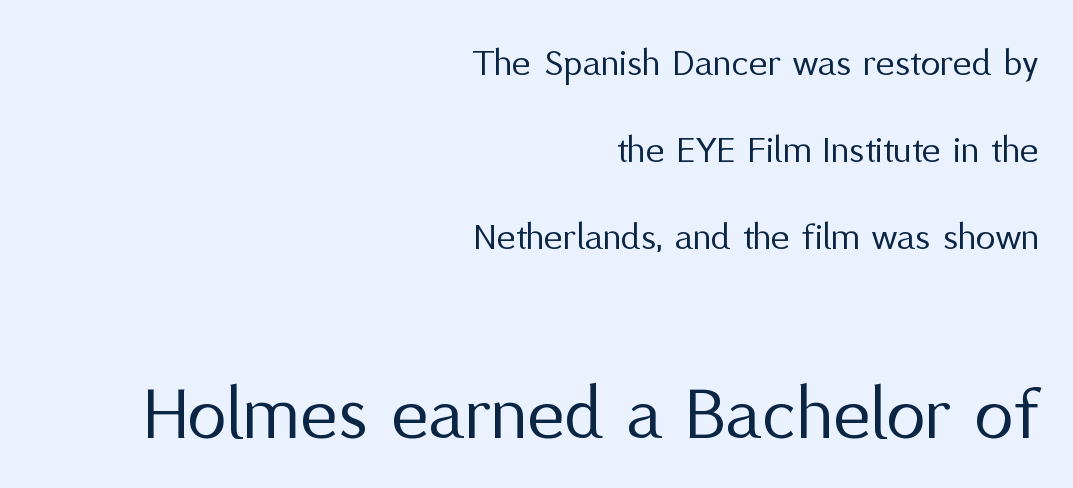
Q: Is the text bold? A: No.
Q: Is the text italic (slanted)? A: No, it is upright.
Q: Is the typeface a serif or a sans-serif typeface? A: Sans-serif.
Q: Is the text underlined? A: No.
Q: How is the paragraph aligned? A: Right-aligned.
Q: Is the spacing between letters normal or unusually wide? A: Normal.
Q: Is the spacing between lines tight, normal or loose? A: Loose.
Q: Which block of text is set in a larger size, the first (top) or the second (bottom)? A: The second (bottom) one.
Q: Width (condensed, normal, or wide)? A: Normal.
Q: Stroke contrast? A: Medium.
Q: x-height? A: Medium.
Q: Monospaced? A: No.
